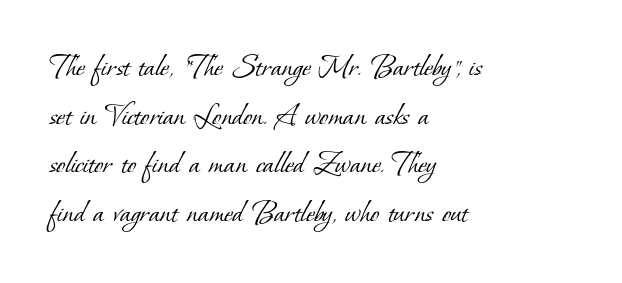
The image shows 33 px light serif type; set left-aligned, normal line spacing (1.47x), normal letter spacing, not underlined; low stroke contrast and a small x-height.
